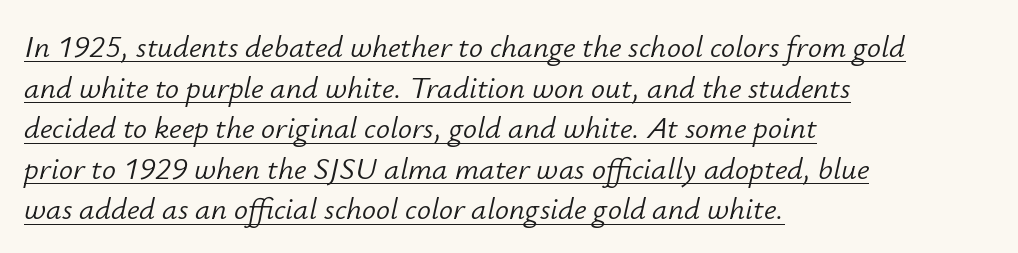
The image shows 31 px light type, italic (leaning right); set left-aligned, normal line spacing (1.31x), normal letter spacing, underlined; low stroke contrast and a small x-height.
